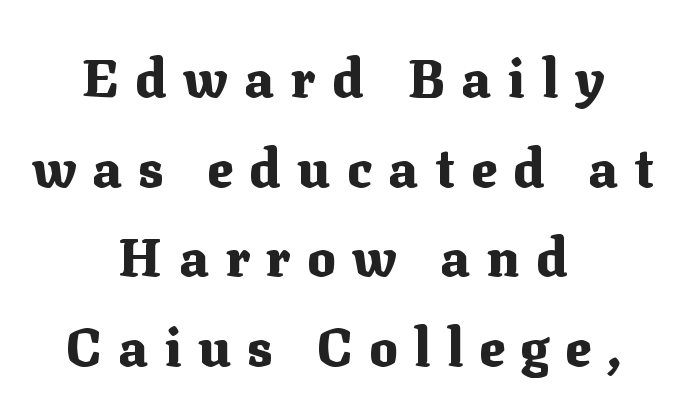
Q: Is the text bold? A: Yes.
Q: Is the text italic (slanted)? A: No, it is upright.
Q: Is the typeface a serif or a sans-serif typeface? A: Serif.
Q: Is the text underlined? A: No.
Q: How is the paragraph aligned? A: Centered.
Q: Is the spacing between letters normal or unusually wide? A: Unusually wide.
Q: Is the spacing between lines tight, normal or loose? A: Normal.
Q: Width (condensed, normal, or wide)? A: Normal.
Q: Stroke contrast? A: Medium.
Q: x-height? A: Medium.
Q: Monospaced? A: No.
